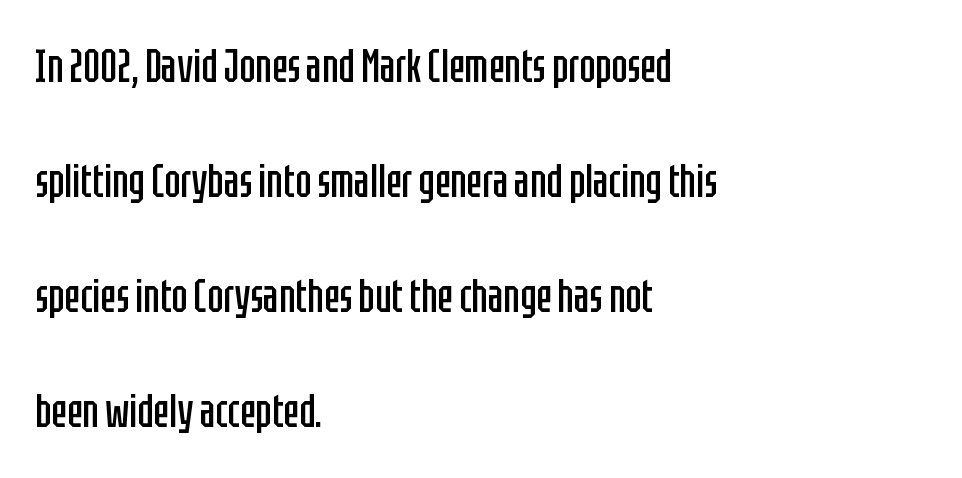
Each letter keeps its own natural width here, so spacing adapts to shape. Vertical spacing — loose. Is the letter spacing exaggerated? No — it looks like the ordinary default. No letter is thick-stroked: the sample isn't bold.
